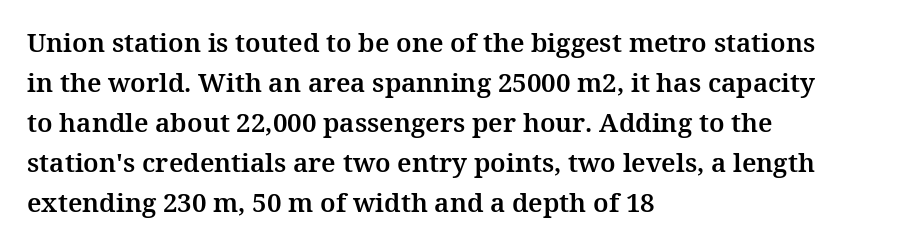
The image shows 26 px text type, upright; set left-aligned, normal line spacing (1.54x), normal letter spacing, not underlined.
